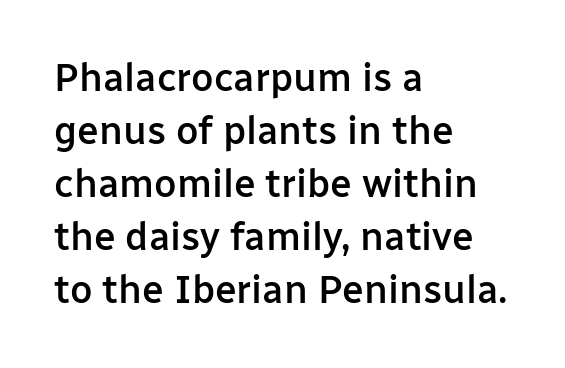
Q: Is the text bold? A: Semi-bold.
Q: Is the text italic (slanted)? A: No, it is upright.
Q: Is the typeface a serif or a sans-serif typeface? A: Sans-serif.
Q: Is the text underlined? A: No.
Q: How is the paragraph aligned? A: Left-aligned.
Q: Is the spacing between letters normal or unusually wide? A: Normal.
Q: Is the spacing between lines tight, normal or loose? A: Normal.
Q: Width (condensed, normal, or wide)? A: Normal.
Q: Stroke contrast? A: Low.
Q: x-height? A: Medium.
Q: Monospaced? A: No.
